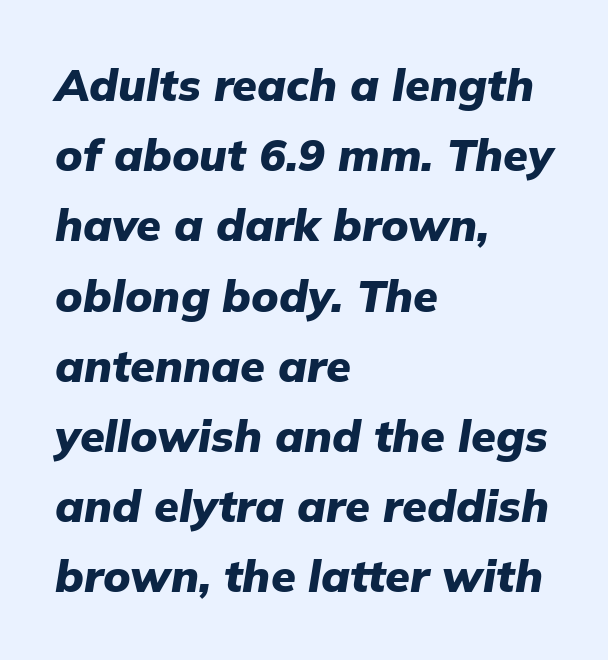
Q: Is the text bold? A: Yes.
Q: Is the text italic (slanted)? A: Yes, it leans right by about 9 degrees.
Q: Is the text underlined? A: No.
Q: How is the paragraph aligned? A: Left-aligned.
Q: Is the spacing between letters normal or unusually wide? A: Normal.
Q: Is the spacing between lines tight, normal or loose? A: Normal.
Q: Width (condensed, normal, or wide)? A: Normal.
Q: Stroke contrast? A: Low.
Q: x-height? A: Medium.
Q: Monospaced? A: No.
